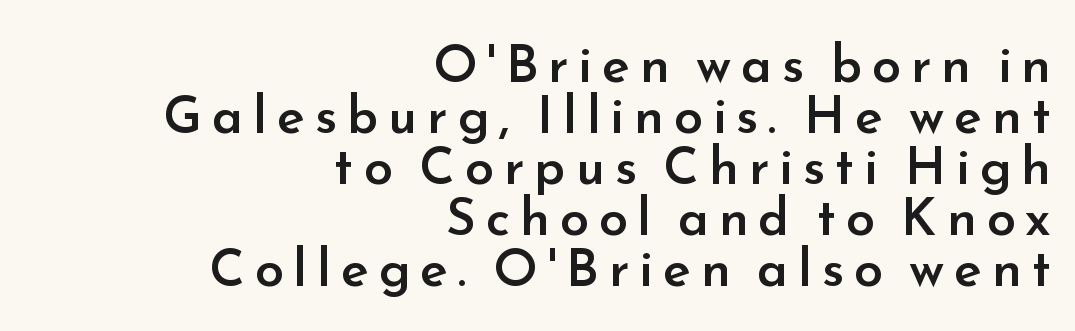
{"serif": "no", "italic": "no", "bold": "semi", "weight": "semibold", "width": "normal", "stroke_contrast": "low", "x_height": "small", "monospaced": "no", "underline": "no", "align": "right", "line_spacing": "tight", "line_spacing_ratio": 0.98, "glyph_px": 52}
